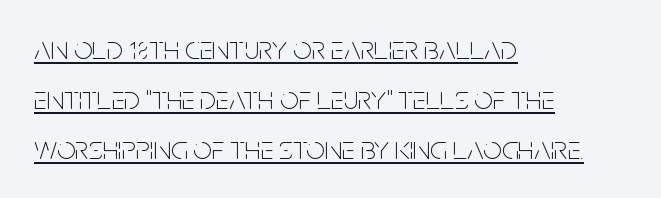
Grotesque or geometric, the face here clearly has no serifs. This rendering leaves character spacing at its baseline value. Visually the block forms a straight wall on the left and a jagged coastline on the right. These characters rest on top of a visible drawn line. Does the lettering tilt? It doesn't — this is upright. The characters are drawn with everyday or finer stroke widths.
